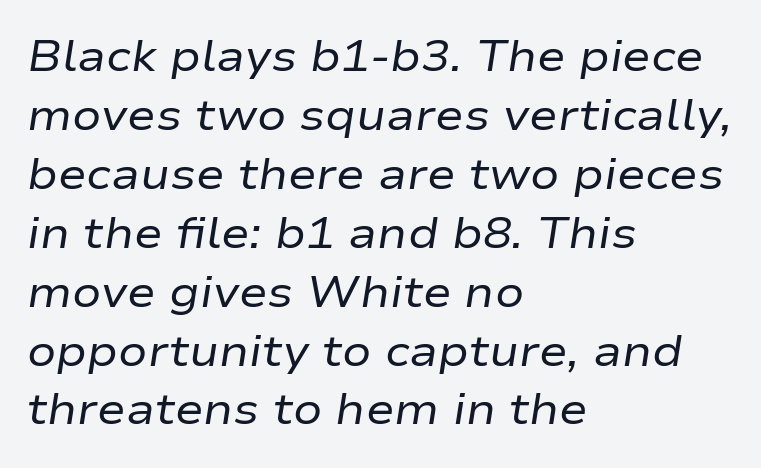
The image shows 43 px regular-weight, wide type, italic (leaning right); set left-aligned, normal line spacing (1.37x), normal letter spacing, not underlined; low stroke contrast and a medium x-height.
